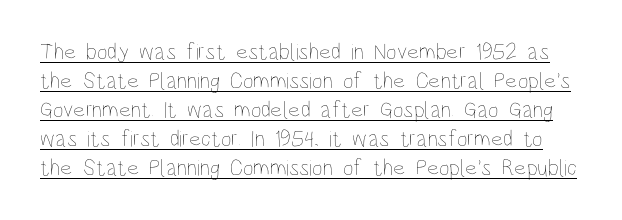
Q: Is the text bold? A: No.
Q: Is the text italic (slanted)? A: No, it is upright.
Q: Is the text underlined? A: Yes.
Q: Is the spacing between letters normal or unusually wide? A: Normal.
Q: Is the spacing between lines tight, normal or loose? A: Normal.
